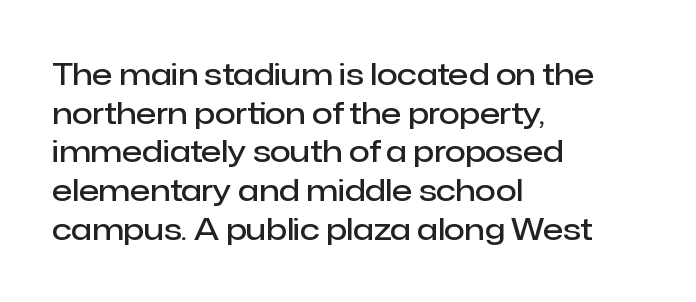
Horizontal alignment here is leftward, the default for most running prose. Observe the ordinary spacing: letters are neighbours, not strangers. This sample uses an upright cut, with every glyph sitting square on the baseline. Character widths vary here, with narrow letters taking less room than wide ones. These words are printed semibold, heavier than regular yet not bold.
